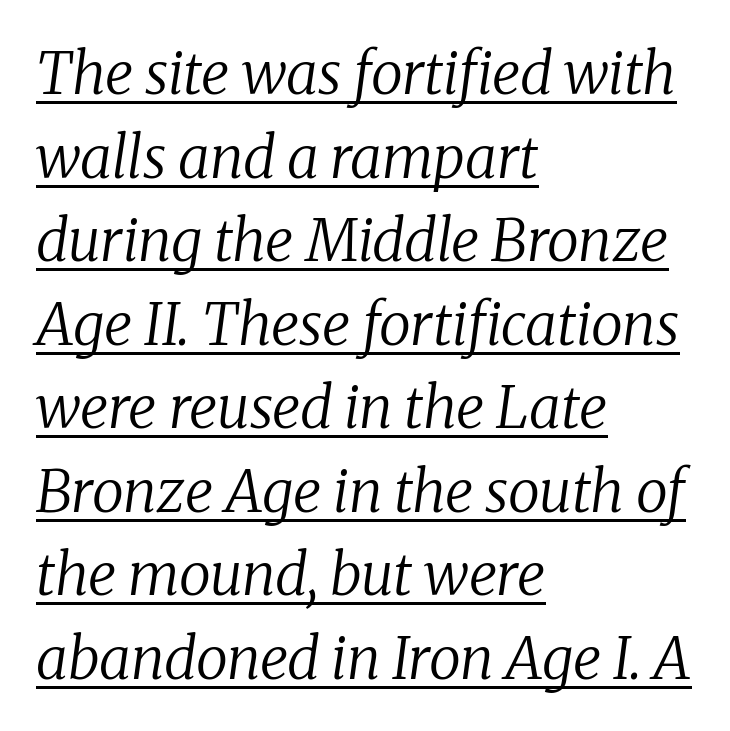
Q: Is the text bold? A: No.
Q: Is the text italic (slanted)? A: Yes, it leans right by about 8 degrees.
Q: Is the typeface a serif or a sans-serif typeface? A: Serif.
Q: Is the text underlined? A: Yes.
Q: How is the paragraph aligned? A: Left-aligned.
Q: Is the spacing between letters normal or unusually wide? A: Normal.
Q: Is the spacing between lines tight, normal or loose? A: Normal.
Q: Width (condensed, normal, or wide)? A: Normal.
Q: Stroke contrast? A: Low.
Q: x-height? A: Medium.
Q: Monospaced? A: No.
